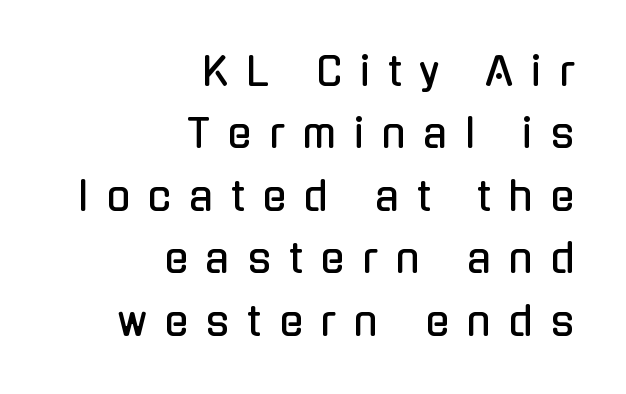
The image shows 39 px condensed sans-serif type, upright; set right-aligned, normal line spacing (1.6x), unusually wide letter spacing (+0.46 em), not underlined; low stroke contrast and a medium x-height.
